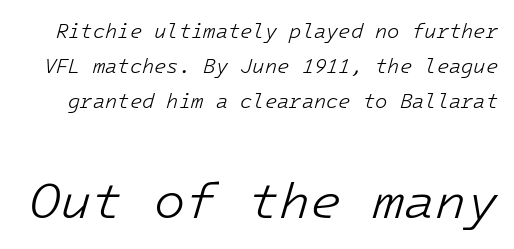
The image shows 51 px light type, italic (leaning right); set line spacing 1.75x, normal letter spacing, not underlined; the second (bottom) block is 2.55x larger; low stroke contrast and a medium x-height.
